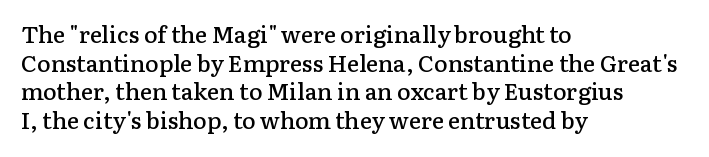
Q: Is the text bold? A: Semi-bold.
Q: Is the text italic (slanted)? A: No, it is upright.
Q: Is the text underlined? A: No.
Q: How is the paragraph aligned? A: Left-aligned.
Q: Is the spacing between letters normal or unusually wide? A: Normal.
Q: Is the spacing between lines tight, normal or loose? A: Normal.
